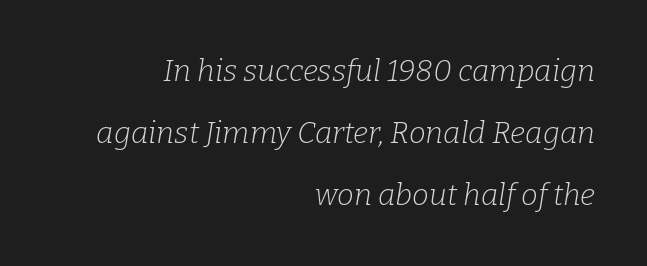
Each letter's strokes conclude with small projecting serifs. The setting favours the right margin, as signatures and pull-quotes sometimes do. Type without underlining. Characters are canted at an angle relative to the baseline's perpendicular. A quiet, ordinary-to-light weight characterises the typeface. Proportional: the letters do not fall into vertical columns.
